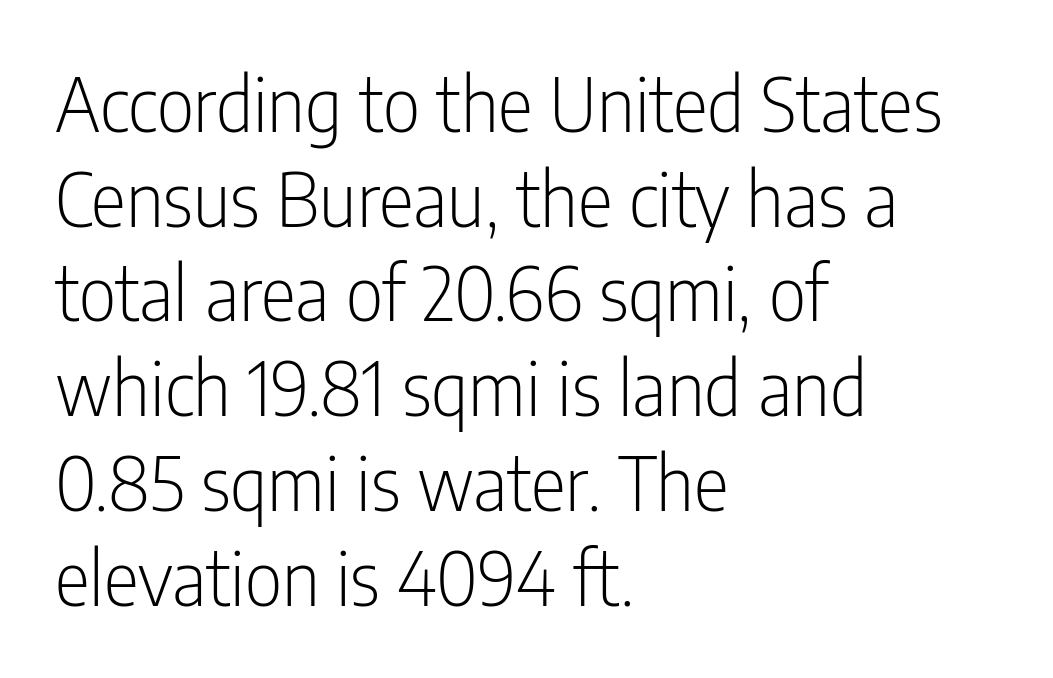
{"serif": "no", "italic": "no", "bold": "no", "weight": "light", "width": "condensed", "stroke_contrast": "low", "x_height": "medium", "monospaced": "no", "underline": "no", "align": "left", "line_spacing": "normal", "line_spacing_ratio": 1.28, "letter_spacing": "normal", "letter_spacing_em": 0.0, "glyph_px": 74}
